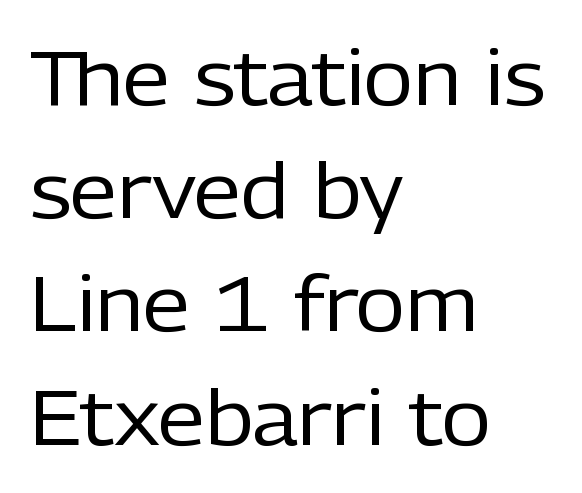
Whoever set this chose a conventional vertical rhythm. Just letters on the line, the space beneath them empty. This rendering uses left alignment, leaving the right contour irregular. Vertical strokes here are truly vertical.
